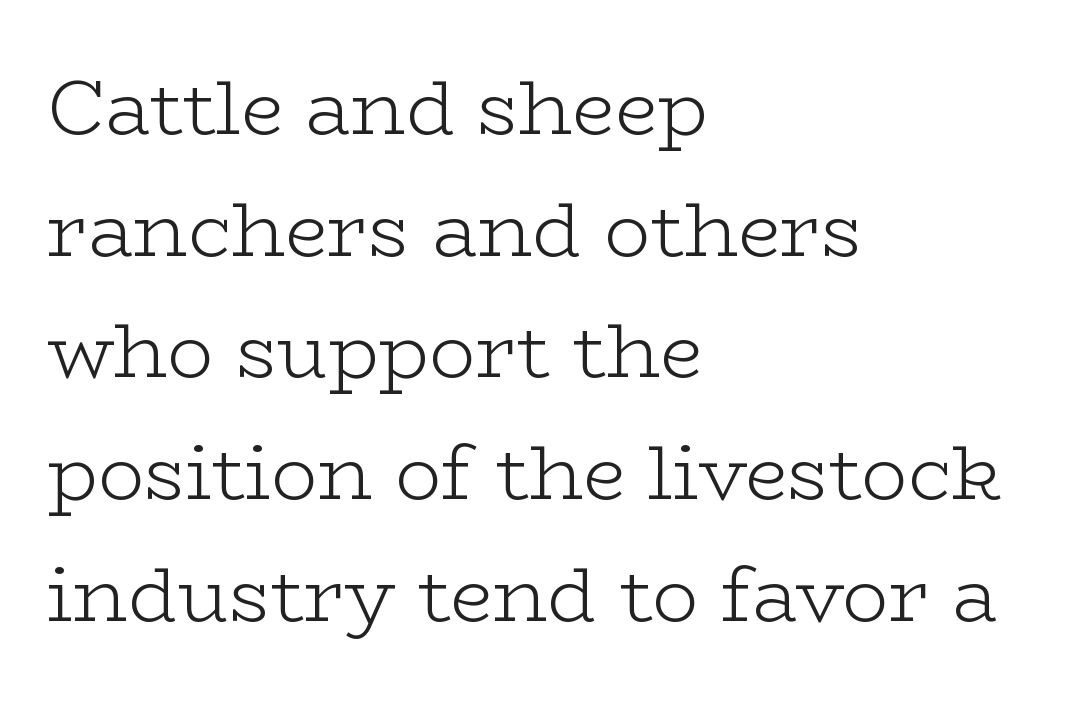
Here the designer chose a conventional face with non-uniform glyph widths. Check under the words: just untouched page. Is there any slant? The stems are plumb. The passage is arranged the way most books set body copy — flush left.
